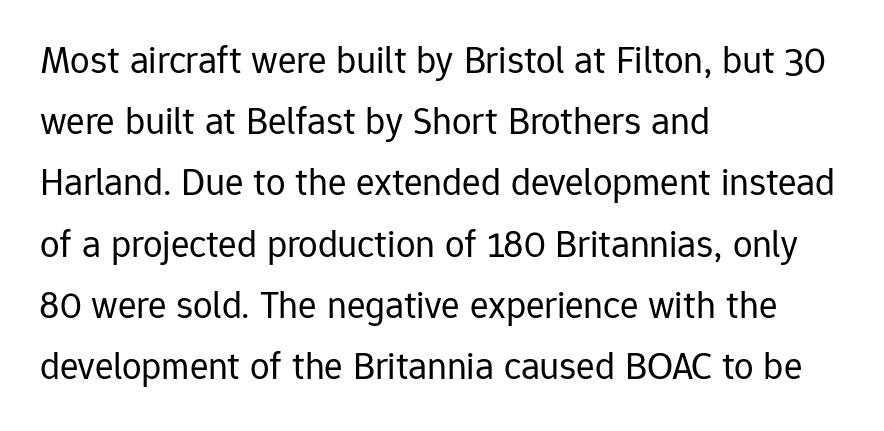
The image shows 39 px regular-weight sans-serif type, upright; set left-aligned, normal line spacing (1.57x), normal letter spacing, not underlined; low stroke contrast and a medium x-height.
